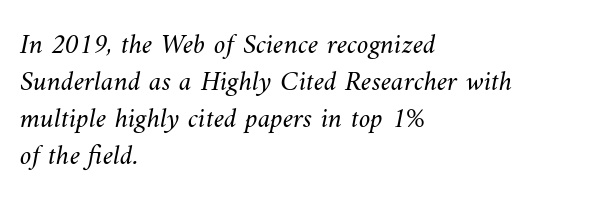
{"bold": "no", "weight": "light", "width": "normal", "stroke_contrast": "medium", "x_height": "small", "monospaced": "no", "underline": "no", "align": "left", "line_spacing": "normal", "line_spacing_ratio": 1.28, "letter_spacing": "normal", "letter_spacing_em": 0.0, "glyph_px": 29}
